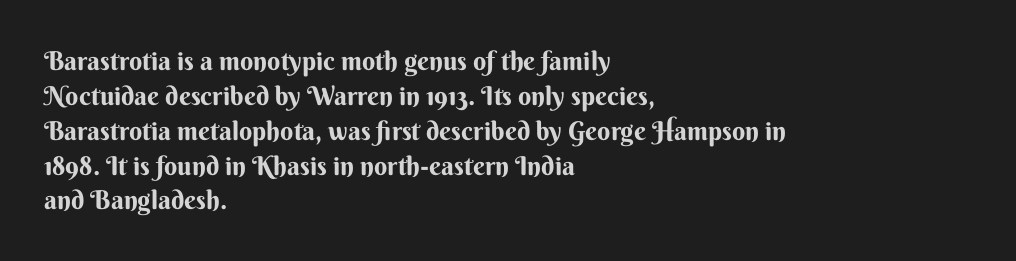
The baseline area is clear. The lines in this sample share a left origin and differ only in where they stop. The type is set solid horizontally, with unmodified tracking. Compared with typical paragraphs, the rows here are spaced about the same. Thick stems and heavy bowls — unmistakably bold. Ascenders rise straight up at ninety degrees.
